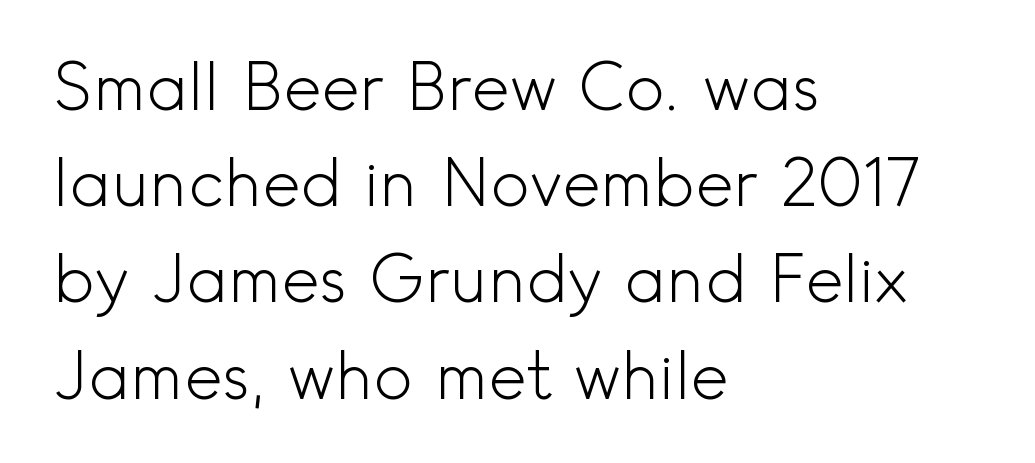
{"serif": "no", "italic": "no", "bold": "no", "weight": "light", "width": "normal", "x_height": "small", "monospaced": "no", "underline": "no", "align": "left", "line_spacing": "normal", "line_spacing_ratio": 1.48, "letter_spacing": "normal", "letter_spacing_em": 0.0, "glyph_px": 65}
